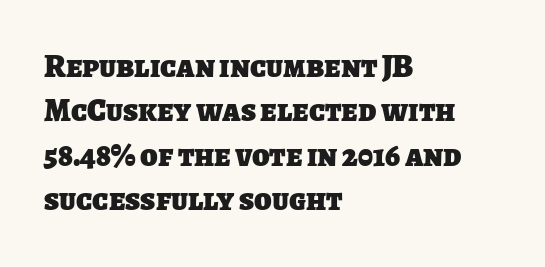
{"serif": "no", "bold": "yes", "weight": "heavy", "width": "normal", "stroke_contrast": "low", "x_height": "large", "monospaced": "no", "underline": "no", "align": "left", "line_spacing": "normal", "line_spacing_ratio": 1.39, "letter_spacing": "normal", "letter_spacing_em": 0.0, "glyph_px": 32}
